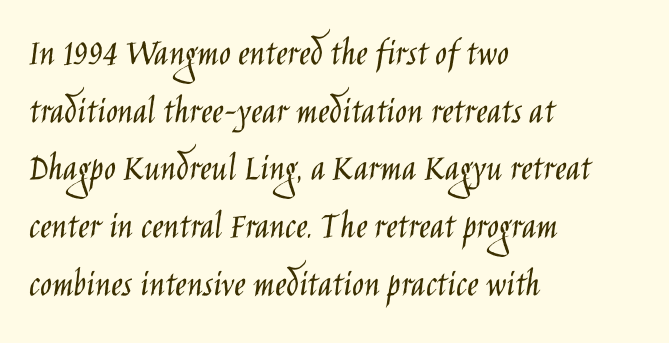
Q: Is the text bold? A: No.
Q: Is the text italic (slanted)? A: Yes.
Q: Is the typeface a serif or a sans-serif typeface? A: Sans-serif.
Q: Is the text underlined? A: No.
Q: How is the paragraph aligned? A: Left-aligned.
Q: Is the spacing between letters normal or unusually wide? A: Normal.
Q: Is the spacing between lines tight, normal or loose? A: Normal.
Q: Width (condensed, normal, or wide)? A: Condensed.
Q: Stroke contrast? A: Low.
Q: x-height? A: Large.
Q: Monospaced? A: No.
